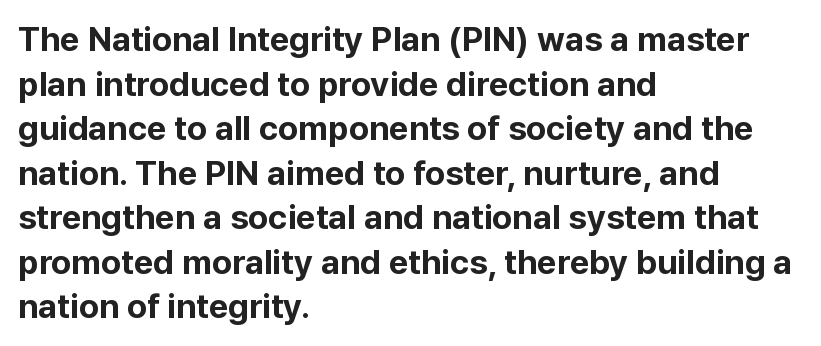
{"serif": "no", "italic": "no", "bold": "yes", "weight": "bold", "width": "normal", "stroke_contrast": "low", "x_height": "medium", "monospaced": "no", "underline": "no", "align": "left", "line_spacing": "normal", "line_spacing_ratio": 1.31, "letter_spacing": "normal", "letter_spacing_em": 0.0, "glyph_px": 34}
